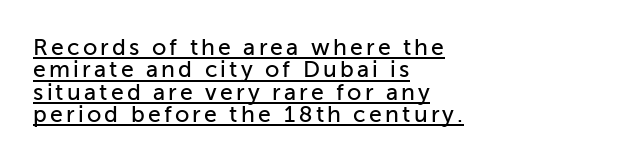
Notice how the passage keeps a crisp vertical edge on the left only. This sample trades vertical openness for compactness between lines. The specimen reads as upright at a glance. Caption: lettering with a line underneath.
